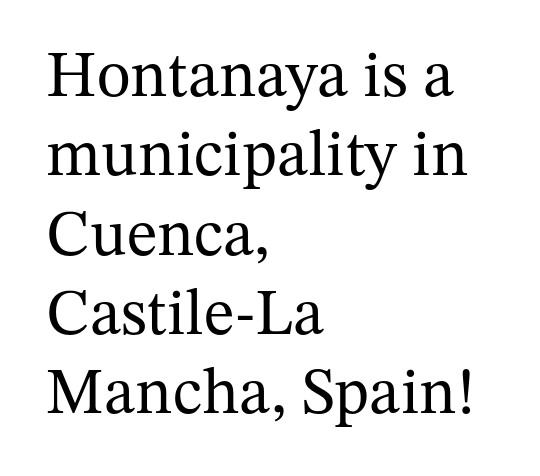
Q: Is the text bold? A: No.
Q: Is the text italic (slanted)? A: No, it is upright.
Q: Is the typeface a serif or a sans-serif typeface? A: Serif.
Q: Is the text underlined? A: No.
Q: How is the paragraph aligned? A: Left-aligned.
Q: Is the spacing between letters normal or unusually wide? A: Normal.
Q: Width (condensed, normal, or wide)? A: Normal.
Q: Stroke contrast? A: Medium.
Q: x-height? A: Medium.
Q: Monospaced? A: No.
